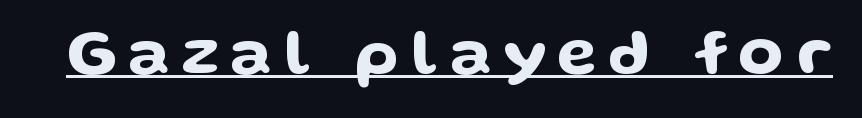
Type style note: lacks serifs. Upright lettering throughout. Proportional: the letters do not fall into vertical columns. You can see a thin bar hugging the bottom of the glyphs.
